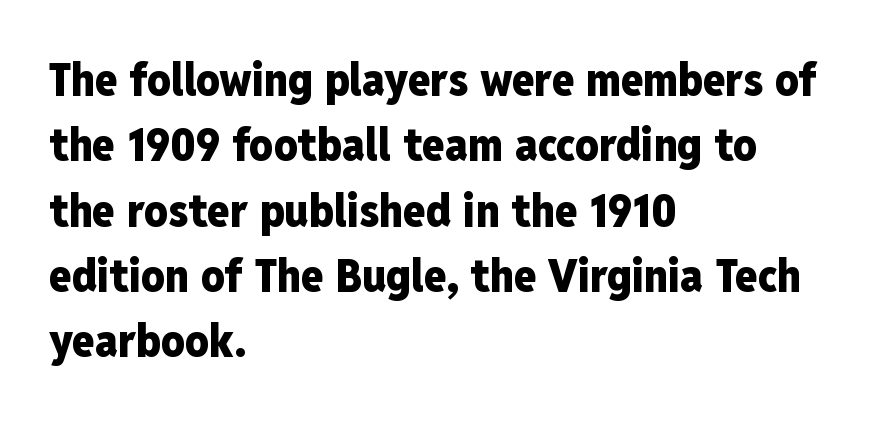
The image shows 46 px heavy, condensed sans-serif type, upright; set left-aligned, normal line spacing (1.42x), normal letter spacing, not underlined; low stroke contrast and a medium x-height.
